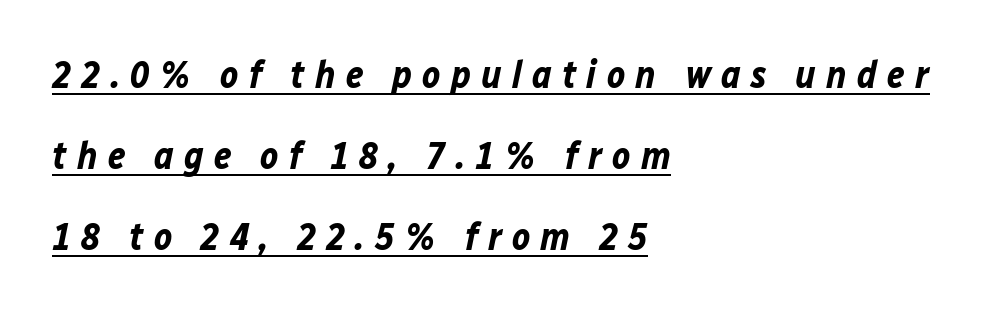
The image shows 38 px bold type, italic (leaning right); set left-aligned, loose line spacing (2.13x), unusually wide letter spacing (+0.27 em), underlined; low stroke contrast and a medium x-height.
